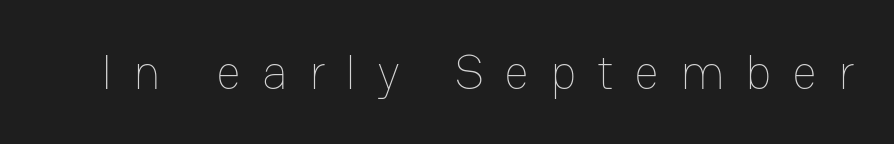
{"italic": "no", "bold": "no", "weight": "thin", "width": "normal", "stroke_contrast": "low", "x_height": "medium", "monospaced": "no", "underline": "no", "letter_spacing": "wide", "letter_spacing_em": 0.42, "glyph_px": 49}
